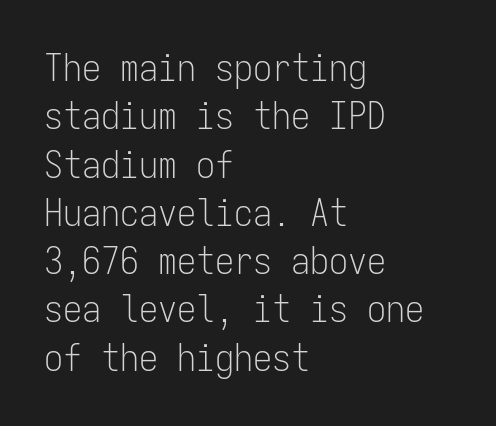
Letter spacing: default. Does the type have serifs? No, each stem ends abruptly. Spacing verdict: monospaced, one width for all characters. Anything drawn beneath the words? Only blank space. The lines are quadded left.
